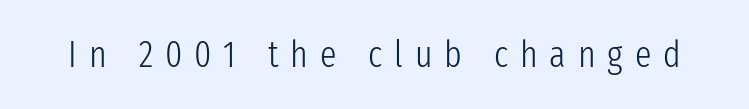
If you drew a line through each stem, it would be perfectly vertical. Just letters on the line, the space beneath them empty. The cut favours lightness, reaching ordinary text weight at its darkest. Looks like regular typesetting: each glyph gets only the width it needs.
